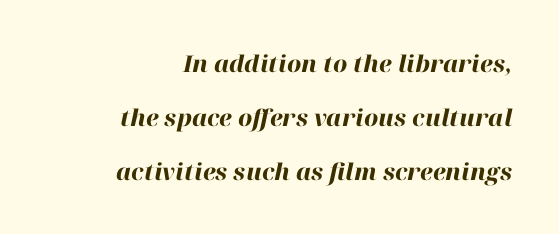
The image shows 23 px bold type, italic (leaning right); set right-aligned, loose line spacing (2.34x), normal letter spacing, not underlined.
